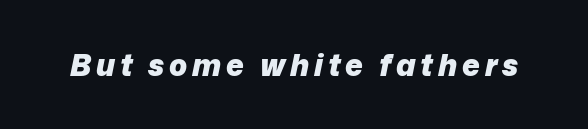
{"italic": "yes", "lean": "right", "slant_degrees": 12, "bold": "yes", "weight": "heavy", "width": "normal", "stroke_contrast": "low", "x_height": "medium", "monospaced": "no", "underline": "no", "glyph_px": 30}
